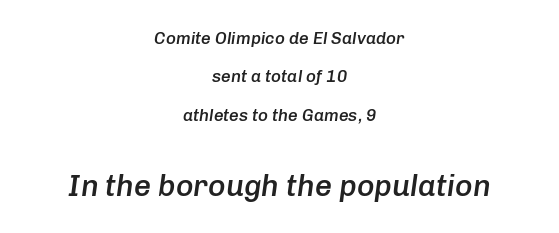
The image shows 30 px semibold type, italic (leaning right); set centered, loose line spacing (2.26x), normal letter spacing, not underlined; the second (bottom) block is 1.76x larger; low stroke contrast and a medium x-height.
